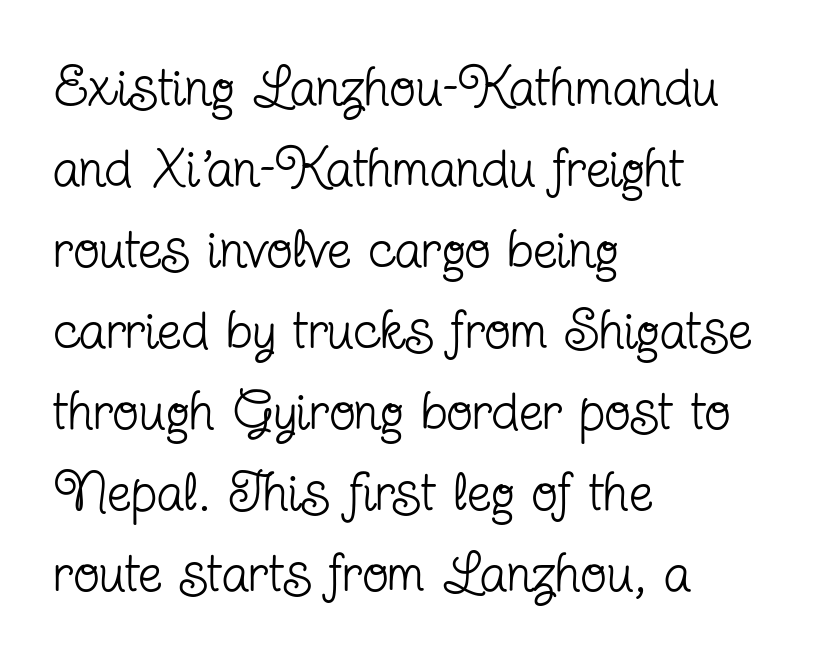
Q: Is the text bold? A: No.
Q: Is the text italic (slanted)? A: No, it is upright.
Q: Is the typeface a serif or a sans-serif typeface? A: Serif.
Q: Is the text underlined? A: No.
Q: How is the paragraph aligned? A: Left-aligned.
Q: Is the spacing between letters normal or unusually wide? A: Normal.
Q: Is the spacing between lines tight, normal or loose? A: Normal.
Q: Width (condensed, normal, or wide)? A: Condensed.
Q: Stroke contrast? A: Low.
Q: x-height? A: Medium.
Q: Monospaced? A: No.
